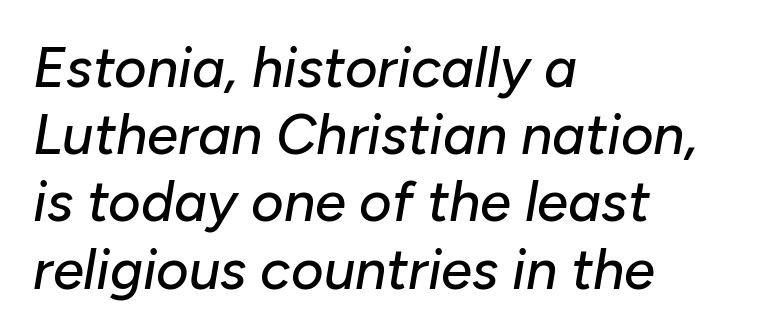
{"italic": "yes", "lean": "right", "slant_degrees": 10, "width": "normal", "stroke_contrast": "low", "x_height": "medium", "monospaced": "no", "underline": "no", "align": "left", "line_spacing_ratio": 1.2, "letter_spacing": "normal", "letter_spacing_em": 0.0, "glyph_px": 56}
